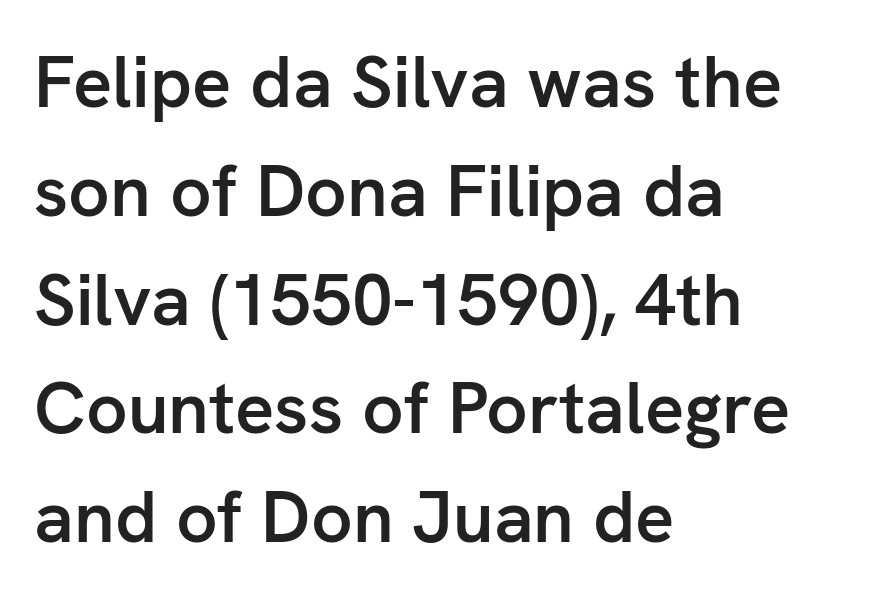
The image shows 73 px semibold sans-serif type, upright; set left-aligned, normal line spacing (1.49x), normal letter spacing, not underlined; low stroke contrast and a medium x-height.
